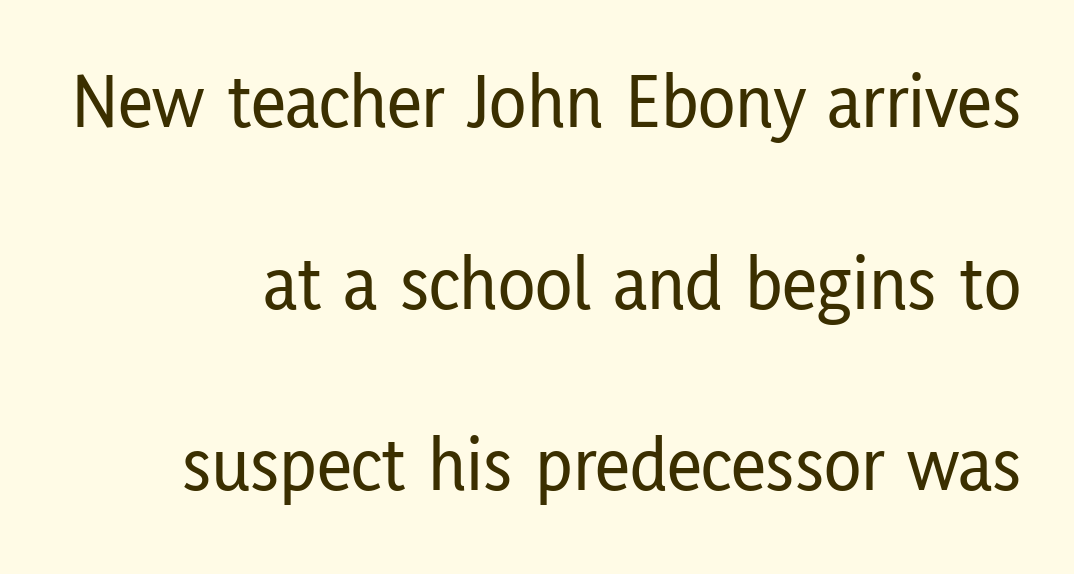
The image shows 77 px condensed sans-serif type, upright; set right-aligned, loose line spacing (2.36x), normal letter spacing, not underlined; low stroke contrast and a medium x-height.
